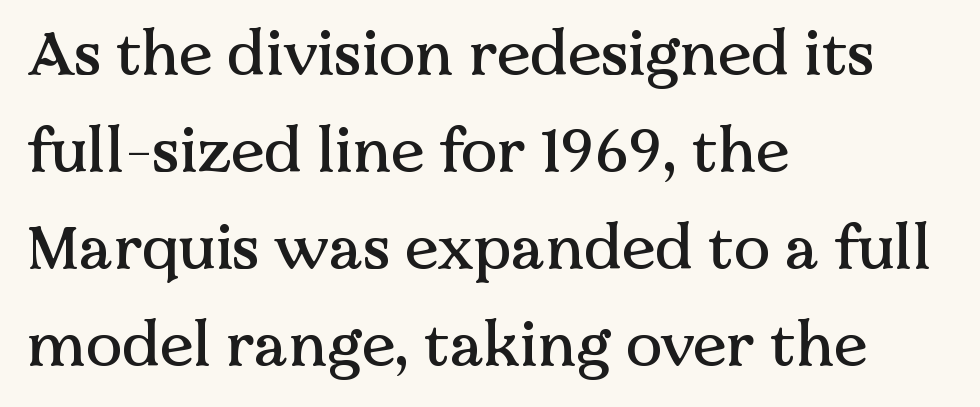
Think of a printed novel: that variable character pitch is what you see here. Horizontal bands of white between lines are of average thickness. This is the regular roman posture of the typeface. The specimen omits any rule beneath the text block's lines.
